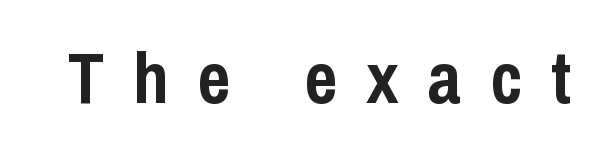
Q: Is the text bold? A: Yes.
Q: Is the text italic (slanted)? A: No, it is upright.
Q: Is the typeface a serif or a sans-serif typeface? A: Sans-serif.
Q: Is the text underlined? A: No.
Q: Is the spacing between letters normal or unusually wide? A: Unusually wide.
Q: Width (condensed, normal, or wide)? A: Condensed.
Q: Stroke contrast? A: Low.
Q: x-height? A: Medium.
Q: Monospaced? A: No.
